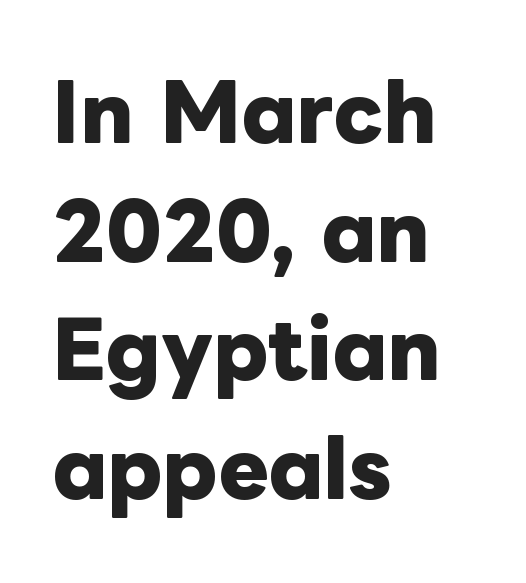
Nobody touched the tracking dial on this one. Character widths vary here, with narrow letters taking less room than wide ones. The lettering stays uniformly vertical, giving the passage a roman look. Lines of text with bare space underneath. Heavy-handed strokes throughout: this text is bold. If you drew a ruler down the left edge, every line would touch it.
